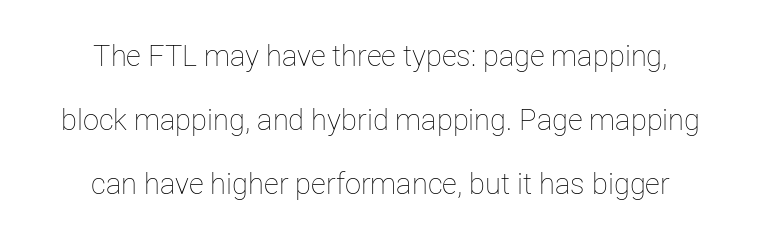
The image shows 29 px thin type, upright; set centered, loose line spacing (2.2x), normal letter spacing, not underlined; low stroke contrast and a medium x-height.
